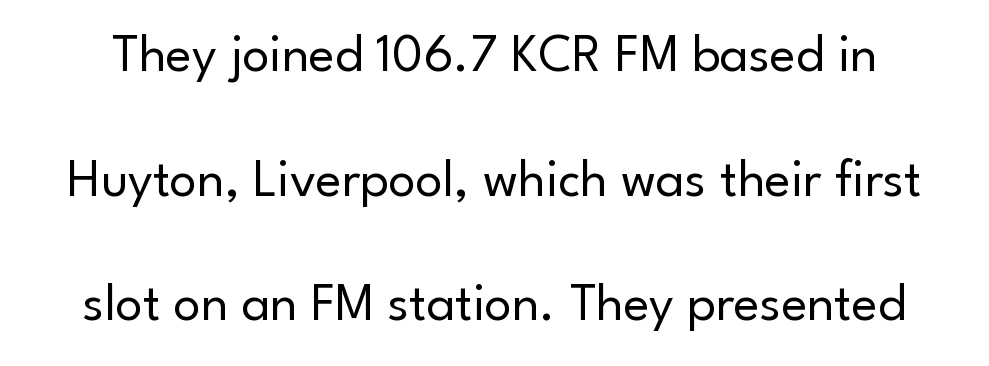
Q: Is the text bold? A: No.
Q: Is the text italic (slanted)? A: No, it is upright.
Q: Is the typeface a serif or a sans-serif typeface? A: Sans-serif.
Q: Is the text underlined? A: No.
Q: Is the spacing between letters normal or unusually wide? A: Normal.
Q: Is the spacing between lines tight, normal or loose? A: Loose.
Q: Width (condensed, normal, or wide)? A: Normal.
Q: Stroke contrast? A: Low.
Q: x-height? A: Small.
Q: Monospaced? A: No.
